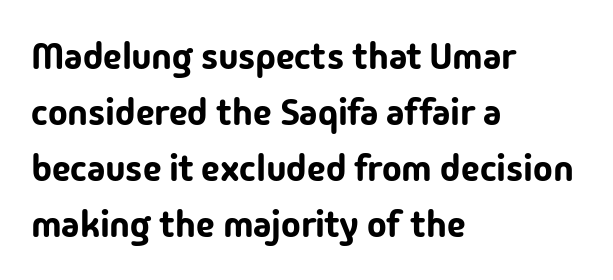
Q: Is the text italic (slanted)? A: No, it is upright.
Q: Is the typeface a serif or a sans-serif typeface? A: Sans-serif.
Q: Is the text underlined? A: No.
Q: How is the paragraph aligned? A: Left-aligned.
Q: Is the spacing between letters normal or unusually wide? A: Normal.
Q: Is the spacing between lines tight, normal or loose? A: Normal.
Q: Width (condensed, normal, or wide)? A: Normal.
Q: Stroke contrast? A: Low.
Q: x-height? A: Medium.
Q: Monospaced? A: No.
